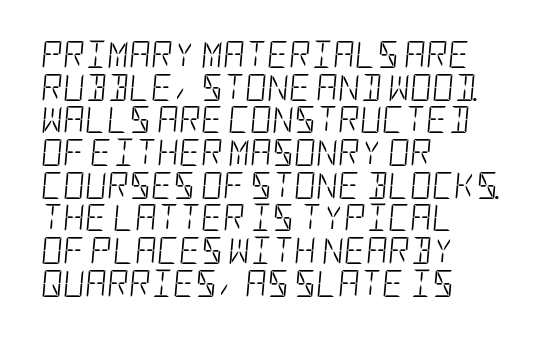
{"italic": "yes", "lean": "right", "slant_degrees": 5, "bold": "no", "underline": "no", "align": "left", "line_spacing_ratio": 1.21, "letter_spacing": "normal", "letter_spacing_em": 0.0, "glyph_px": 27}
